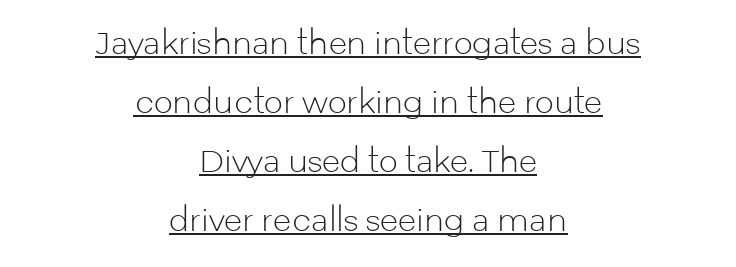
Q: Is the text bold? A: No.
Q: Is the text italic (slanted)? A: No, it is upright.
Q: Is the typeface a serif or a sans-serif typeface? A: Sans-serif.
Q: Is the text underlined? A: Yes.
Q: How is the paragraph aligned? A: Centered.
Q: Is the spacing between letters normal or unusually wide? A: Normal.
Q: Is the spacing between lines tight, normal or loose? A: Loose.
Q: Width (condensed, normal, or wide)? A: Normal.
Q: Stroke contrast? A: Low.
Q: x-height? A: Medium.
Q: Monospaced? A: No.
